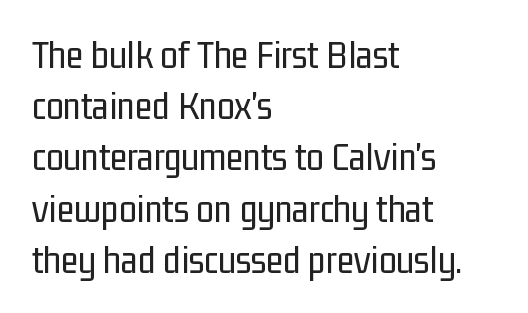
{"serif": "no", "italic": "no", "bold": "no", "weight": "regular", "width": "condensed", "stroke_contrast": "low", "x_height": "medium", "monospaced": "no", "underline": "no", "align": "left", "line_spacing": "normal", "line_spacing_ratio": 1.28, "letter_spacing": "normal", "letter_spacing_em": 0.0, "glyph_px": 40}
